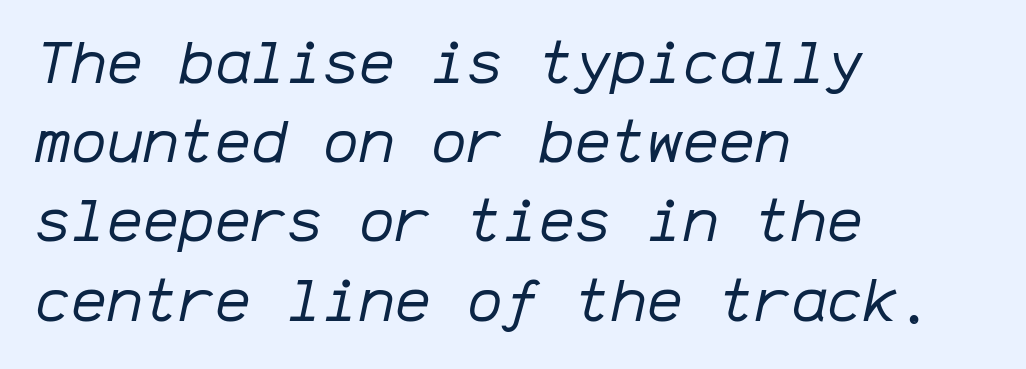
The image shows 60 px regular-weight type, italic (leaning right), monospaced; set left-aligned, normal line spacing (1.32x), normal letter spacing, not underlined; low stroke contrast and a medium x-height.
